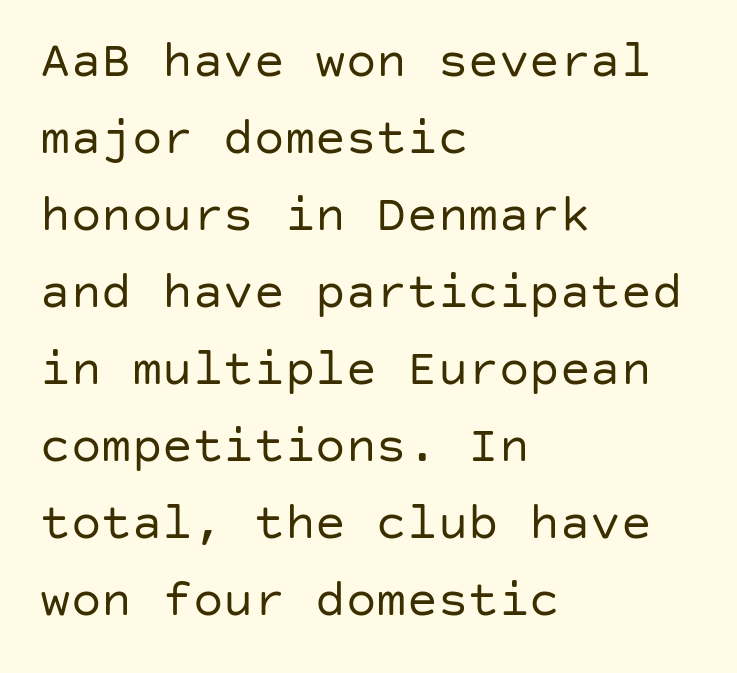
Q: Is the text bold? A: No.
Q: Is the text italic (slanted)? A: No, it is upright.
Q: Is the typeface a serif or a sans-serif typeface? A: Sans-serif.
Q: Is the text underlined? A: No.
Q: How is the paragraph aligned? A: Left-aligned.
Q: Is the spacing between letters normal or unusually wide? A: Normal.
Q: Is the spacing between lines tight, normal or loose? A: Normal.
Q: Width (condensed, normal, or wide)? A: Normal.
Q: Stroke contrast? A: Low.
Q: x-height? A: Large.
